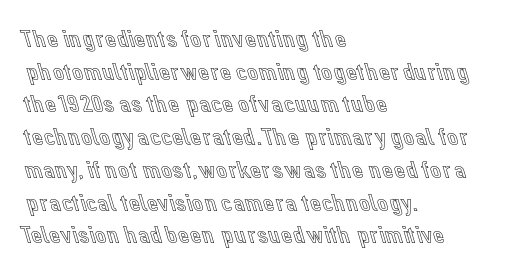
Q: Is the text italic (slanted)? A: Yes.
Q: Is the text underlined? A: No.
Q: How is the paragraph aligned? A: Left-aligned.
Q: Is the spacing between letters normal or unusually wide? A: Normal.
Q: Is the spacing between lines tight, normal or loose? A: Normal.
